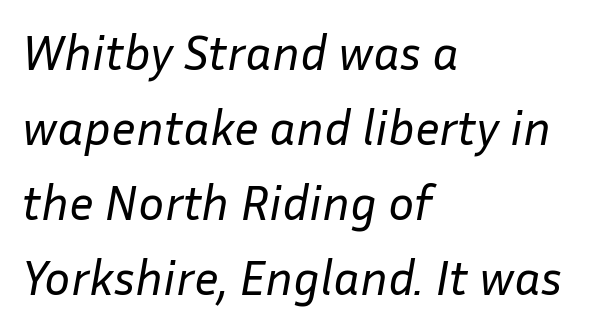
Q: Is the text bold? A: No.
Q: Is the text italic (slanted)? A: Yes, it leans right by about 10 degrees.
Q: Is the text underlined? A: No.
Q: How is the paragraph aligned? A: Left-aligned.
Q: Is the spacing between letters normal or unusually wide? A: Normal.
Q: Is the spacing between lines tight, normal or loose? A: Normal.
Q: Width (condensed, normal, or wide)? A: Normal.
Q: Stroke contrast? A: Low.
Q: x-height? A: Medium.
Q: Monospaced? A: No.
